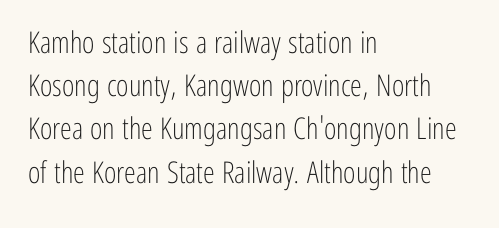
The image shows 30 px light, condensed sans-serif type, upright; set left-aligned, normal line spacing (1.44x), normal letter spacing, not underlined; low stroke contrast and a medium x-height.
